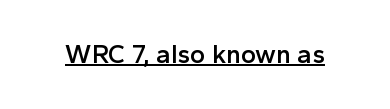
{"italic": "no", "bold": "semi", "underline": "yes", "letter_spacing": "normal", "letter_spacing_em": 0.0, "glyph_px": 26}
